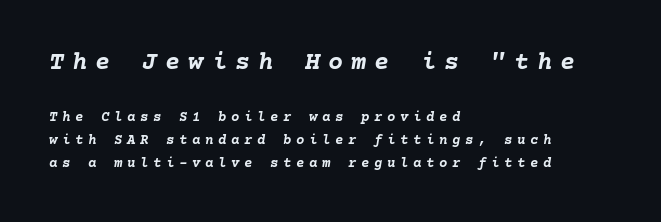
The earlier block is typeset at a bigger size than the later block. A classic flush-left, rag-right setting is used for this passage. In terms of weight, the rendering is a true, heavy bold. The font's italic variant was chosen for this text. Summary of vertical rhythm: regular, with standard interline spacing.
